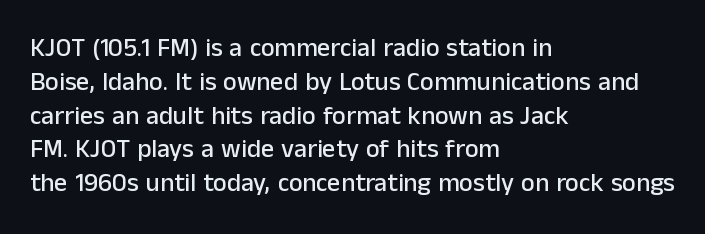
Q: Is the text italic (slanted)? A: No, it is upright.
Q: Is the text underlined? A: No.
Q: How is the paragraph aligned? A: Left-aligned.
Q: Is the spacing between letters normal or unusually wide? A: Normal.
Q: Is the spacing between lines tight, normal or loose? A: Normal.
